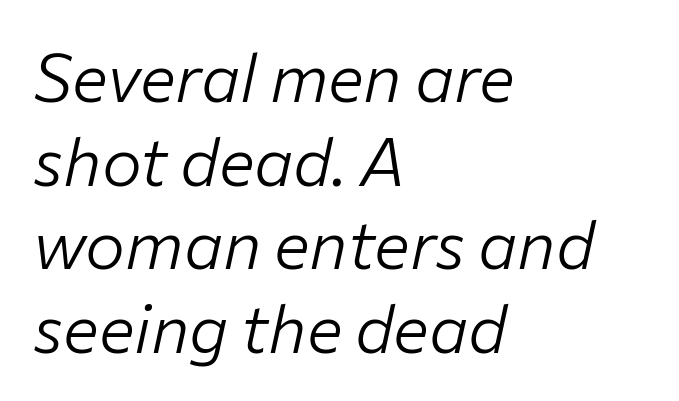
The specimen omits any rule beneath the text block's lines. Between one letter and the next there's only the usual sliver of space. The typography opts for an oblique posture over an upright one. Bold? No — there's no thickening of the strokes. Reading down the block, your eye returns to a fixed left position each line. Is this a fixed-width face? No — the glyphs have proportional, varying widths.
